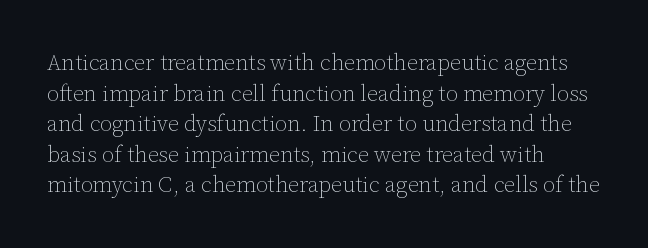
Q: Is the text bold? A: No.
Q: Is the text italic (slanted)? A: No, it is upright.
Q: Is the text underlined? A: No.
Q: How is the paragraph aligned? A: Left-aligned.
Q: Is the spacing between letters normal or unusually wide? A: Normal.
Q: Is the spacing between lines tight, normal or loose? A: Normal.
